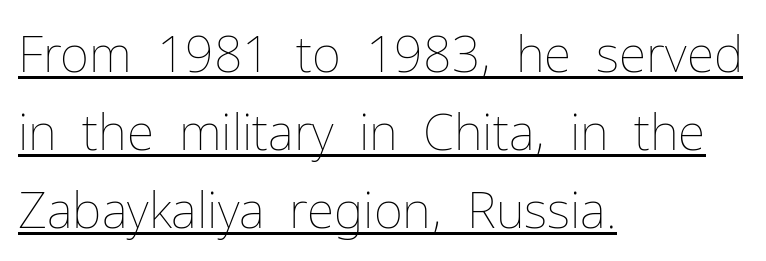
Q: Is the text bold? A: No.
Q: Is the text italic (slanted)? A: No, it is upright.
Q: Is the text underlined? A: Yes.
Q: How is the paragraph aligned? A: Left-aligned.
Q: Is the spacing between letters normal or unusually wide? A: Normal.
Q: Is the spacing between lines tight, normal or loose? A: Normal.
Q: Width (condensed, normal, or wide)? A: Normal.
Q: Stroke contrast? A: Low.
Q: x-height? A: Medium.
Q: Monospaced? A: No.
